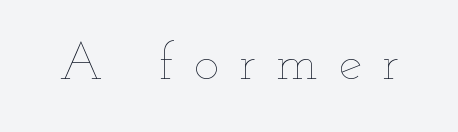
Words appear elongated and porous because spacing is wide. Only glyphs here, with clear space below each row. Note the varied advance widths — an 'i' is clearly narrower than an 'm'. The typography opts for an upright posture over an oblique one. Heaviness? Minimal to ordinary, like unemphasized prose.
